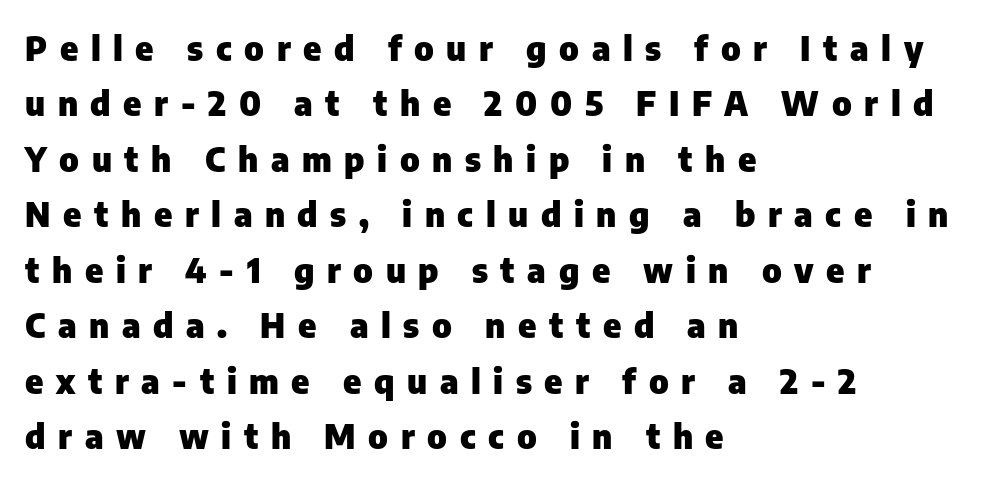
The image shows 34 px heavy sans-serif type, upright; set left-aligned, normal line spacing (1.63x), unusually wide letter spacing (+0.37 em), not underlined; low stroke contrast and a medium x-height.
